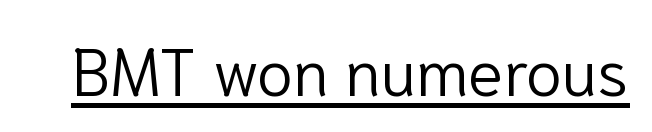
Q: Is the text bold? A: No.
Q: Is the text italic (slanted)? A: No, it is upright.
Q: Is the typeface a serif or a sans-serif typeface? A: Sans-serif.
Q: Is the text underlined? A: Yes.
Q: Is the spacing between letters normal or unusually wide? A: Normal.
Q: Width (condensed, normal, or wide)? A: Normal.
Q: Stroke contrast? A: Low.
Q: x-height? A: Medium.
Q: Monospaced? A: No.
